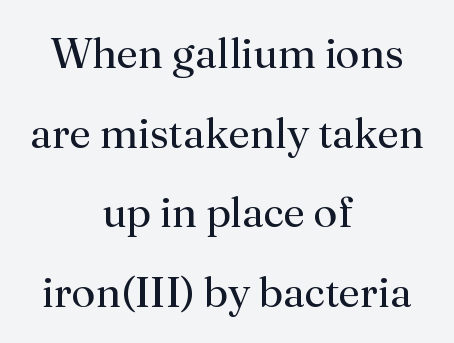
{"serif": "yes", "italic": "no", "bold": "no", "weight": "regular", "width": "normal", "stroke_contrast": "medium", "x_height": "small", "monospaced": "no", "underline": "no", "align": "center", "line_spacing_ratio": 1.85, "letter_spacing": "normal", "letter_spacing_em": 0.0, "glyph_px": 43}
